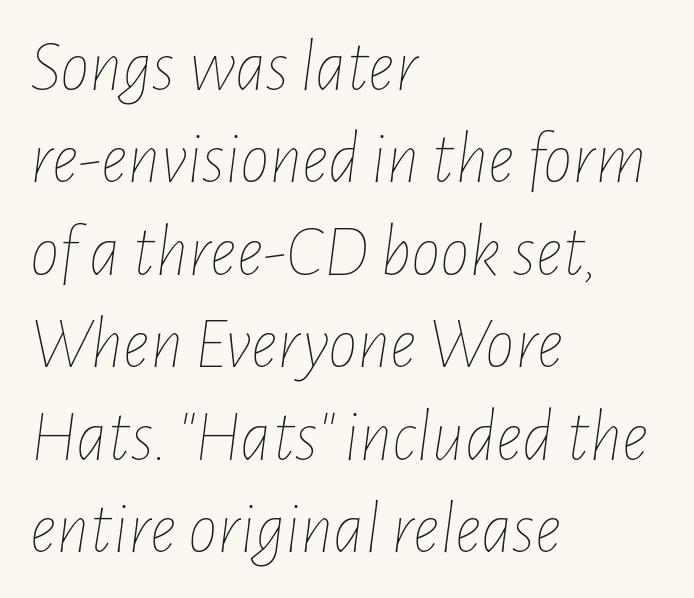
The horizontal fit of the characters is conventional and even. Evenly set lines give the paragraph a standard silhouette. Compared with a centered layout, this one pins lines to the left instead. Ink coverage per letter is moderate at most. The letters advance in unequal steps, a hallmark of proportional type. The font's italic variant was chosen for this text.
